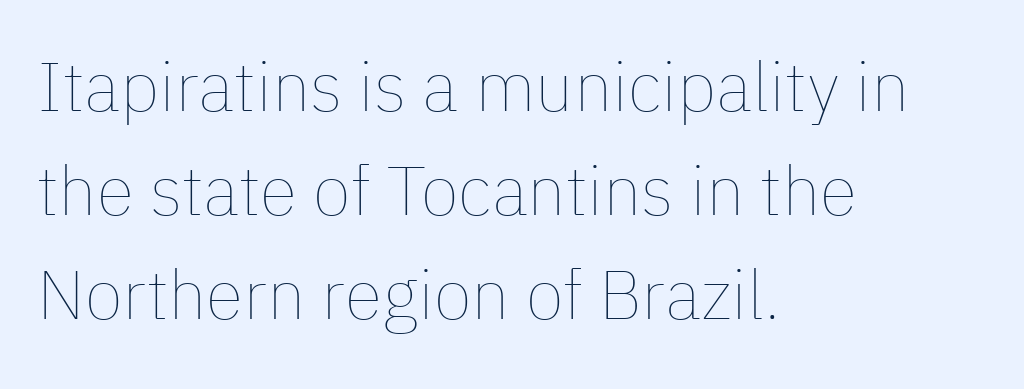
{"italic": "no", "bold": "no", "weight": "thin", "width": "normal", "stroke_contrast": "low", "x_height": "medium", "monospaced": "no", "underline": "no", "align": "left", "line_spacing": "normal", "line_spacing_ratio": 1.51, "letter_spacing": "normal", "letter_spacing_em": 0.0, "glyph_px": 69}
